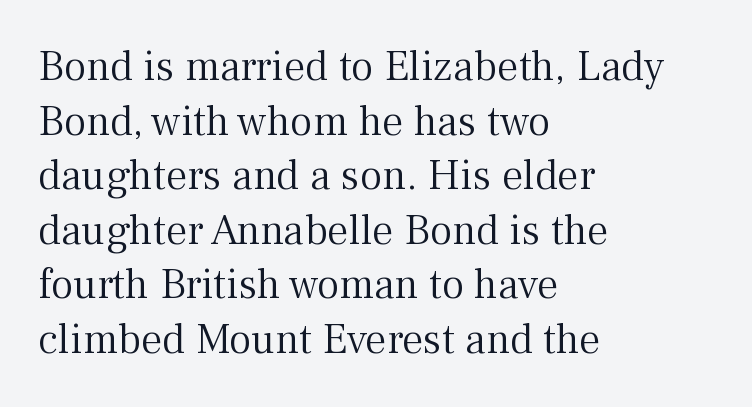
Note: serifs present on the glyphs. The line-height multiplier appears to be the usual default. If you drew a ruler down the left edge, every line would touch it. The passage shown is typed in a proportional face where columns would drift.
